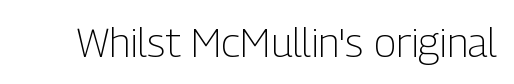
Q: Is the text bold? A: No.
Q: Is the text italic (slanted)? A: No, it is upright.
Q: Is the typeface a serif or a sans-serif typeface? A: Sans-serif.
Q: Is the text underlined? A: No.
Q: Is the spacing between letters normal or unusually wide? A: Normal.
Q: Width (condensed, normal, or wide)? A: Condensed.
Q: Stroke contrast? A: Low.
Q: x-height? A: Medium.
Q: Monospaced? A: No.
